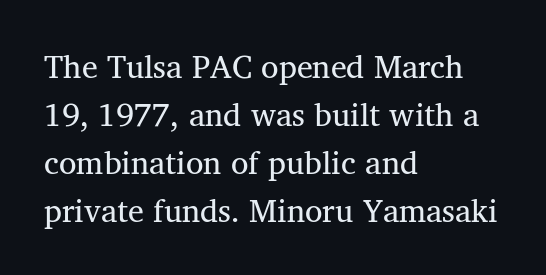
The image shows 32 px regular-weight serif type, upright; set left-aligned, normal line spacing (1.5x), normal letter spacing, not underlined; medium stroke contrast and a medium x-height.
